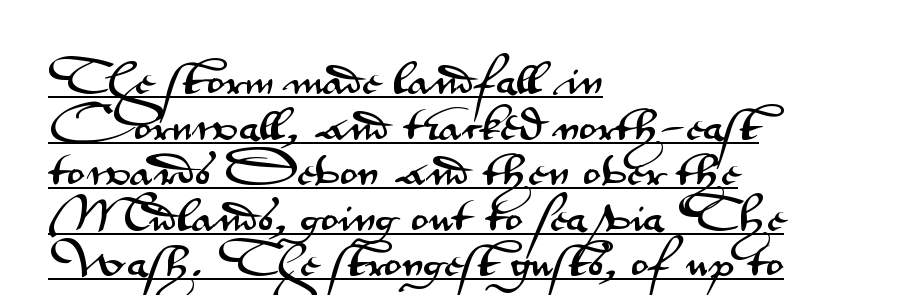
Q: Is the text italic (slanted)? A: Yes.
Q: Is the typeface a serif or a sans-serif typeface? A: Sans-serif.
Q: Is the text underlined? A: Yes.
Q: How is the paragraph aligned? A: Left-aligned.
Q: Is the spacing between letters normal or unusually wide? A: Normal.
Q: Width (condensed, normal, or wide)? A: Wide.
Q: Stroke contrast? A: Medium.
Q: x-height? A: Small.
Q: Monospaced? A: No.
